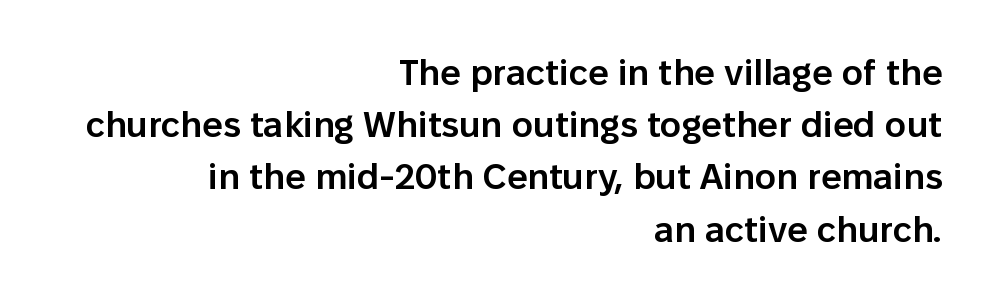
Q: Is the text bold? A: Semi-bold.
Q: Is the text italic (slanted)? A: No, it is upright.
Q: Is the typeface a serif or a sans-serif typeface? A: Sans-serif.
Q: Is the text underlined? A: No.
Q: How is the paragraph aligned? A: Right-aligned.
Q: Is the spacing between letters normal or unusually wide? A: Normal.
Q: Is the spacing between lines tight, normal or loose? A: Normal.
Q: Width (condensed, normal, or wide)? A: Normal.
Q: Stroke contrast? A: Low.
Q: x-height? A: Medium.
Q: Monospaced? A: No.
